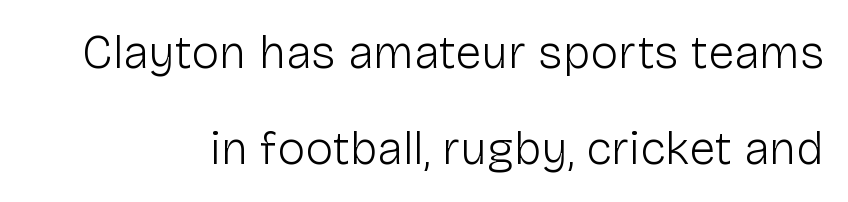
Q: Is the text bold? A: No.
Q: Is the text italic (slanted)? A: No, it is upright.
Q: Is the typeface a serif or a sans-serif typeface? A: Sans-serif.
Q: Is the text underlined? A: No.
Q: How is the paragraph aligned? A: Right-aligned.
Q: Is the spacing between letters normal or unusually wide? A: Normal.
Q: Is the spacing between lines tight, normal or loose? A: Loose.
Q: Width (condensed, normal, or wide)? A: Normal.
Q: Stroke contrast? A: Low.
Q: x-height? A: Medium.
Q: Monospaced? A: No.
